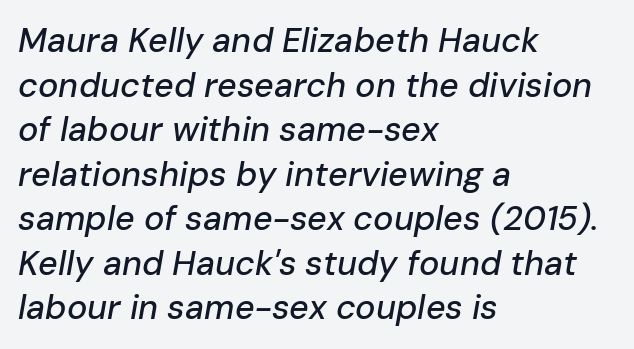
How are the letters spaced? Ordinarily, with no added tracking. The string is rendered with underlining switched off. Quick note: interline space is typical. The whole block is typeset with a tilt. Think of a printed novel: that variable character pitch is what you see here. Line starts are locked; line ends wander.
